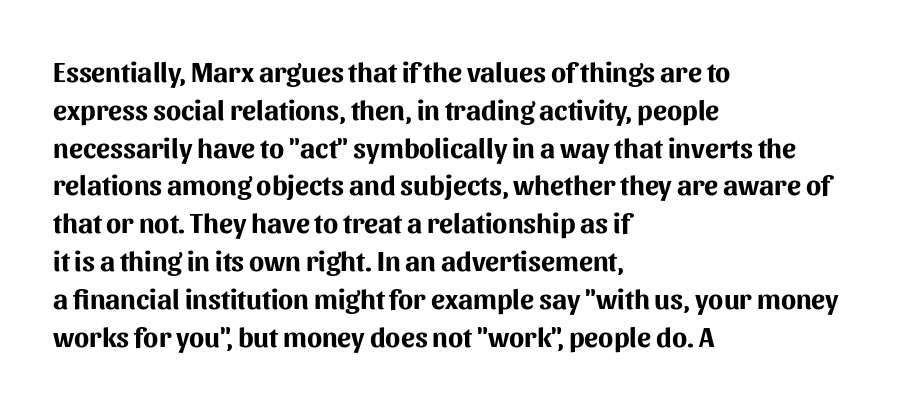
Q: Is the text bold? A: Yes.
Q: Is the text italic (slanted)? A: No, it is upright.
Q: Is the typeface a serif or a sans-serif typeface? A: Sans-serif.
Q: Is the text underlined? A: No.
Q: How is the paragraph aligned? A: Left-aligned.
Q: Is the spacing between letters normal or unusually wide? A: Normal.
Q: Is the spacing between lines tight, normal or loose? A: Normal.
Q: Width (condensed, normal, or wide)? A: Normal.
Q: Stroke contrast? A: Medium.
Q: x-height? A: Medium.
Q: Monospaced? A: No.
